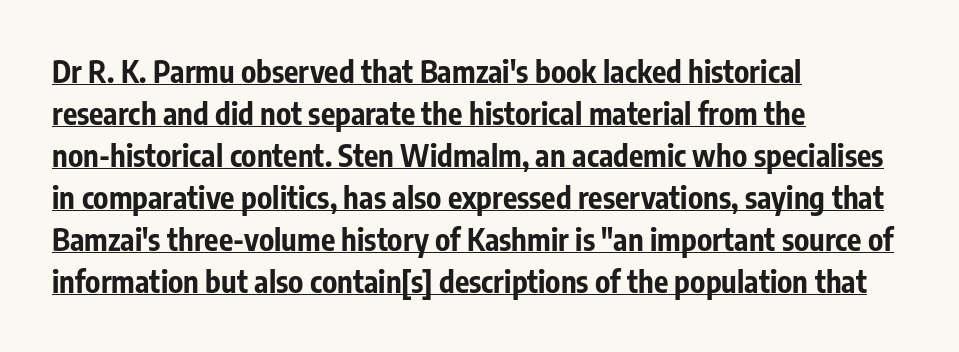
The image shows 30 px bold, condensed sans-serif type, upright; set left-aligned, normal line spacing (1.4x), normal letter spacing, underlined; low stroke contrast and a medium x-height.
